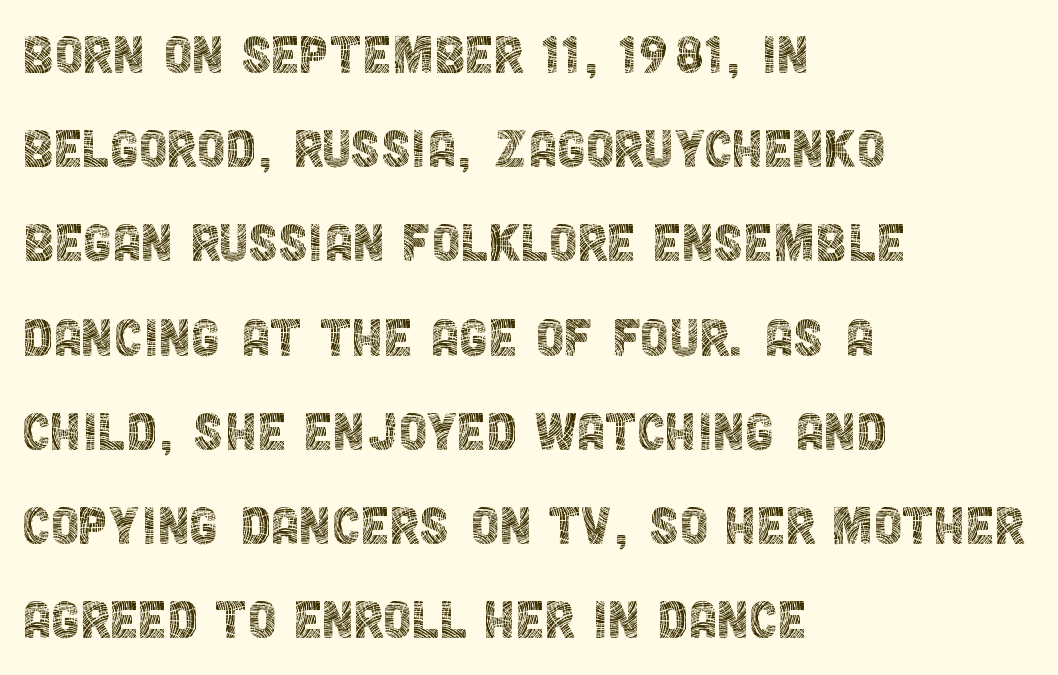
The type is set solid horizontally, with unmodified tracking. The space directly below the letters is spotless. The rows are spaced the way most documents space them. If you drew a line through each stem, it would be perfectly vertical. Typographically, this falls in the sans-serif category.
